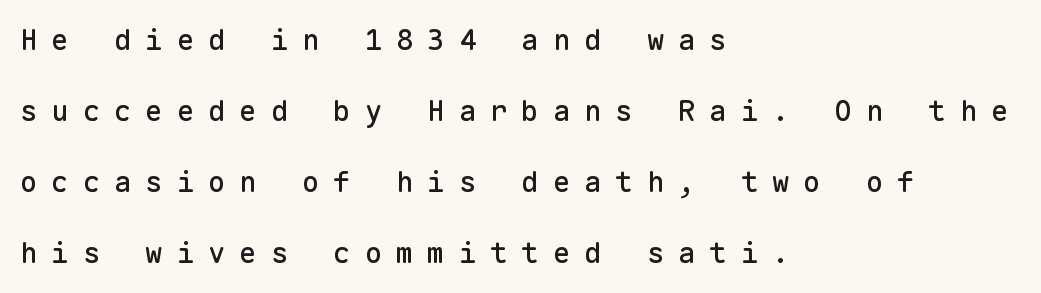
Q: Is the text italic (slanted)? A: No, it is upright.
Q: Is the typeface a serif or a sans-serif typeface? A: Sans-serif.
Q: Is the text underlined? A: No.
Q: How is the paragraph aligned? A: Left-aligned.
Q: Is the spacing between letters normal or unusually wide? A: Unusually wide.
Q: Is the spacing between lines tight, normal or loose? A: Loose.
Q: Width (condensed, normal, or wide)? A: Normal.
Q: Stroke contrast? A: Low.
Q: x-height? A: Medium.
Q: Monospaced? A: Yes.
